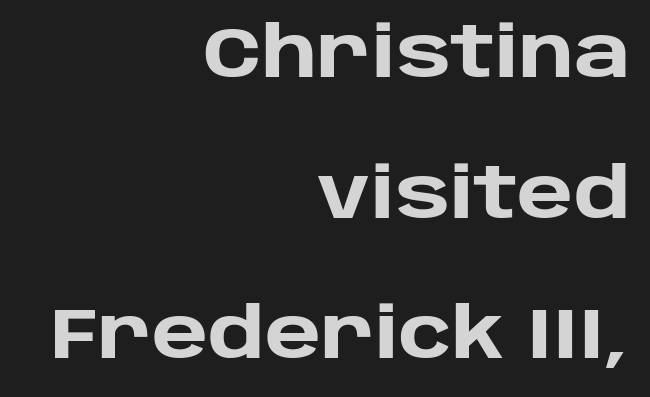
Q: Is the text bold? A: Yes.
Q: Is the text italic (slanted)? A: No, it is upright.
Q: Is the typeface a serif or a sans-serif typeface? A: Sans-serif.
Q: Is the text underlined? A: No.
Q: How is the paragraph aligned? A: Right-aligned.
Q: Is the spacing between letters normal or unusually wide? A: Normal.
Q: Is the spacing between lines tight, normal or loose? A: Loose.
Q: Width (condensed, normal, or wide)? A: Normal.
Q: Stroke contrast? A: Low.
Q: x-height? A: Large.
Q: Monospaced? A: No.
